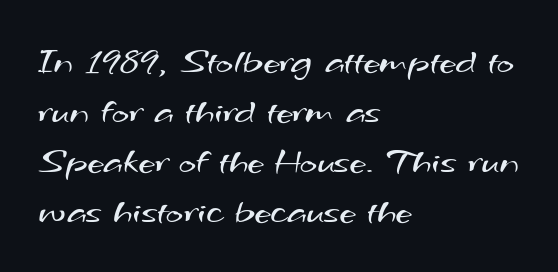
Successive baselines arrive at the customary interval. The letters look calm and open, with moderate or lighter stems. The passage is arranged the way most books set body copy — flush left. No feet cap the strokes, marking this as sans-serif type.
